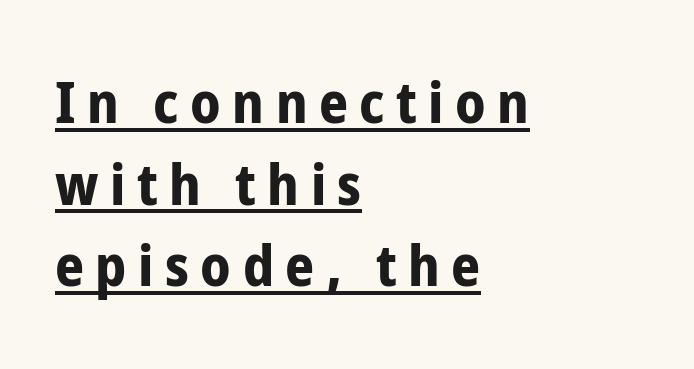
The image shows 57 px bold, condensed sans-serif type, upright; set left-aligned, normal line spacing (1.43x), unusually wide letter spacing (+0.2 em), underlined; low stroke contrast and a medium x-height.
